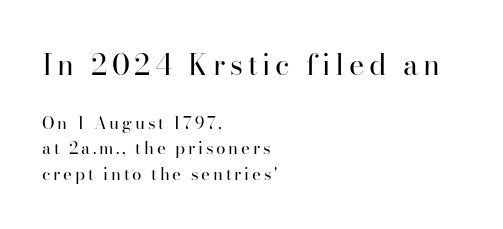
Q: Is the text bold? A: No.
Q: Is the text italic (slanted)? A: No, it is upright.
Q: Is the typeface a serif or a sans-serif typeface? A: Serif.
Q: Is the text underlined? A: No.
Q: How is the paragraph aligned? A: Left-aligned.
Q: Is the spacing between lines tight, normal or loose? A: Normal.
Q: Which block of text is set in a larger size, the first (top) or the second (bottom)? A: The first (top) one.
Q: Width (condensed, normal, or wide)? A: Normal.
Q: Stroke contrast? A: High.
Q: x-height? A: Small.
Q: Monospaced? A: No.
